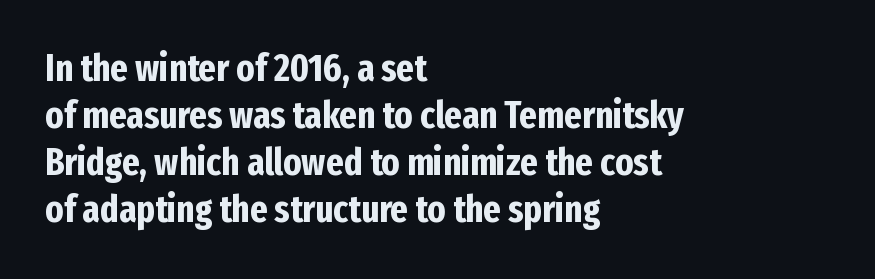
Q: Is the text bold? A: Yes.
Q: Is the text italic (slanted)? A: No, it is upright.
Q: Is the typeface a serif or a sans-serif typeface? A: Sans-serif.
Q: Is the text underlined? A: No.
Q: How is the paragraph aligned? A: Left-aligned.
Q: Is the spacing between letters normal or unusually wide? A: Normal.
Q: Width (condensed, normal, or wide)? A: Condensed.
Q: Stroke contrast? A: Low.
Q: x-height? A: Medium.
Q: Monospaced? A: No.
